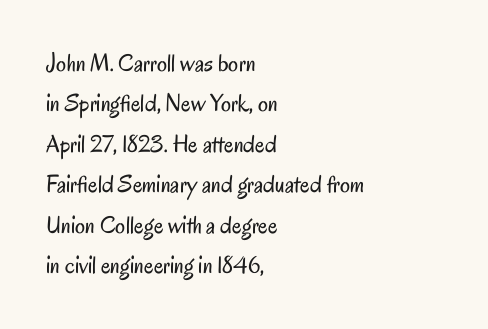
The image shows 25 px text type, upright; set left-aligned, normal line spacing (1.62x), normal letter spacing, not underlined.
